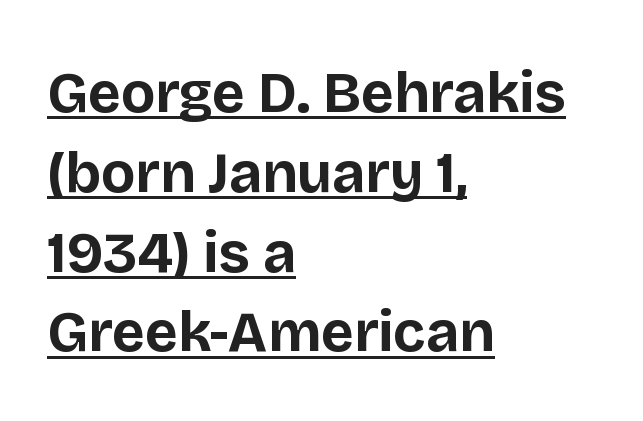
{"serif": "no", "italic": "no", "bold": "yes", "weight": "bold", "width": "normal", "stroke_contrast": "low", "x_height": "large", "monospaced": "no", "underline": "yes", "align": "left", "line_spacing": "normal", "line_spacing_ratio": 1.4, "letter_spacing": "normal", "letter_spacing_em": 0.0, "glyph_px": 57}
